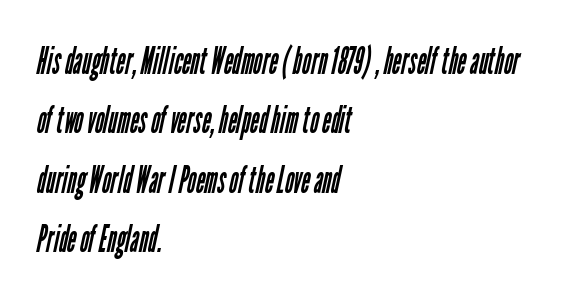
{"serif": "no", "bold": "no", "weight": "regular", "width": "condensed", "stroke_contrast": "low", "x_height": "medium", "monospaced": "no", "underline": "no", "align": "left", "line_spacing": "normal", "line_spacing_ratio": 1.56, "letter_spacing": "normal", "letter_spacing_em": 0.0, "glyph_px": 38}
